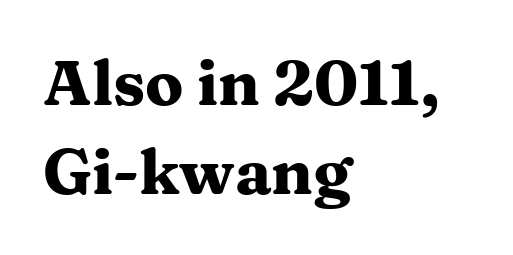
{"serif": "yes", "italic": "no", "bold": "yes", "weight": "heavy", "width": "wide", "stroke_contrast": "medium", "x_height": "medium", "monospaced": "no", "underline": "no", "align": "left", "line_spacing": "normal", "line_spacing_ratio": 1.42, "letter_spacing": "normal", "letter_spacing_em": 0.0, "glyph_px": 63}
